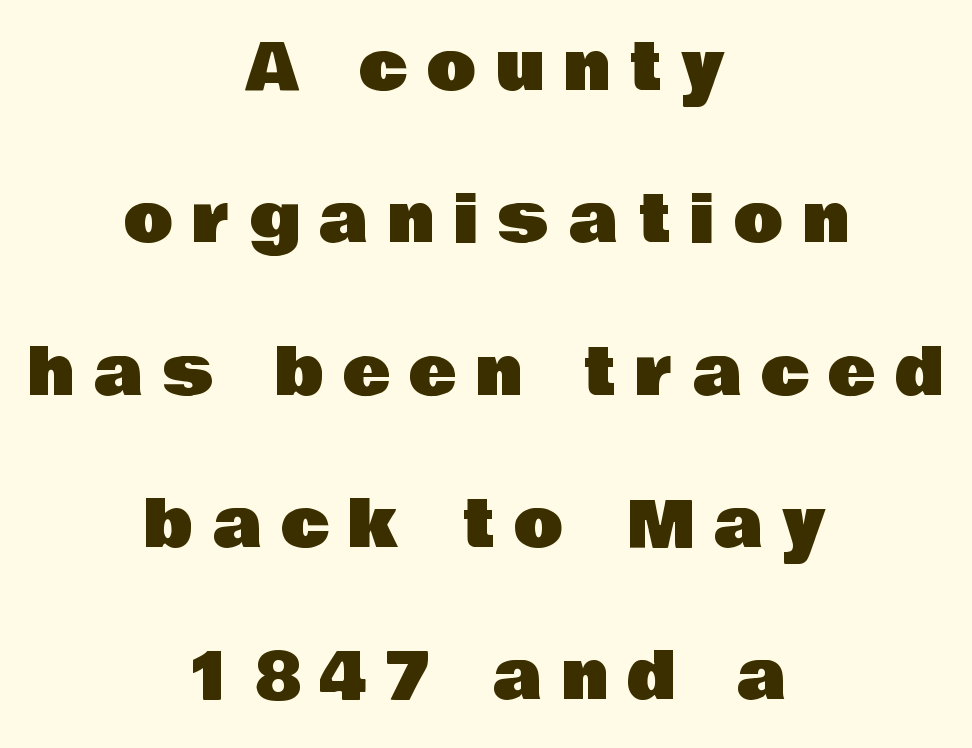
Display-style spreading of the glyphs; the letterfit is very open. The gap between lines stays unmarked. Centered paragraph, ragged on both sides. Do the letters lean? They stand straight.
